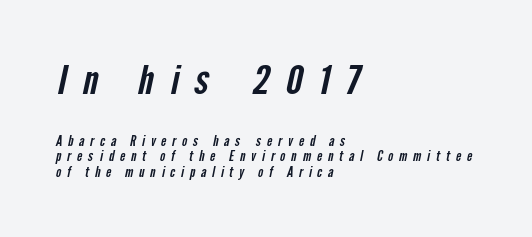
{"serif": "no", "width": "condensed", "stroke_contrast": "low", "x_height": "medium", "monospaced": "no", "underline": "no", "align": "left", "line_spacing": "tight", "line_spacing_ratio": 1.12, "letter_spacing": "wide", "letter_spacing_em": 0.41, "larger_block": "first", "size_ratio": 2.86, "glyph_px": 40}
